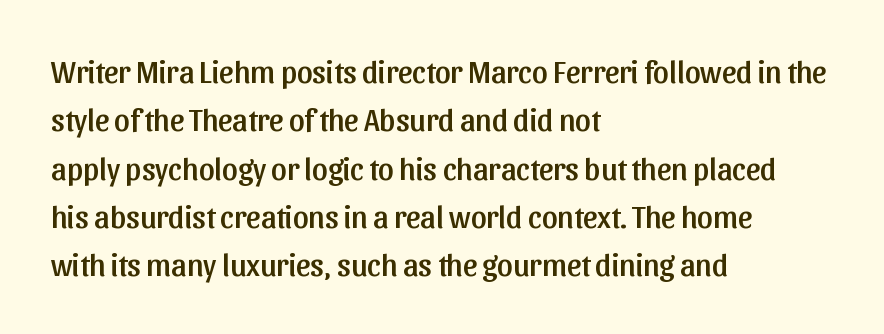
Is there much room between lines? A standard amount, neither cramped nor airy. Style check: upright. The letterforms sit shoulder to shoulder at normal distance. Horizontally, the lines are justified to the leading edge only. Nothing sits at the stroke ends, so this counts as sans-serif.
